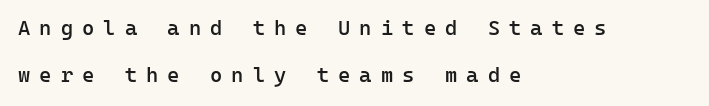
The image shows 21 px text type, upright; set left-aligned, loose line spacing (2.24x), unusually wide letter spacing (+0.43 em), not underlined.
